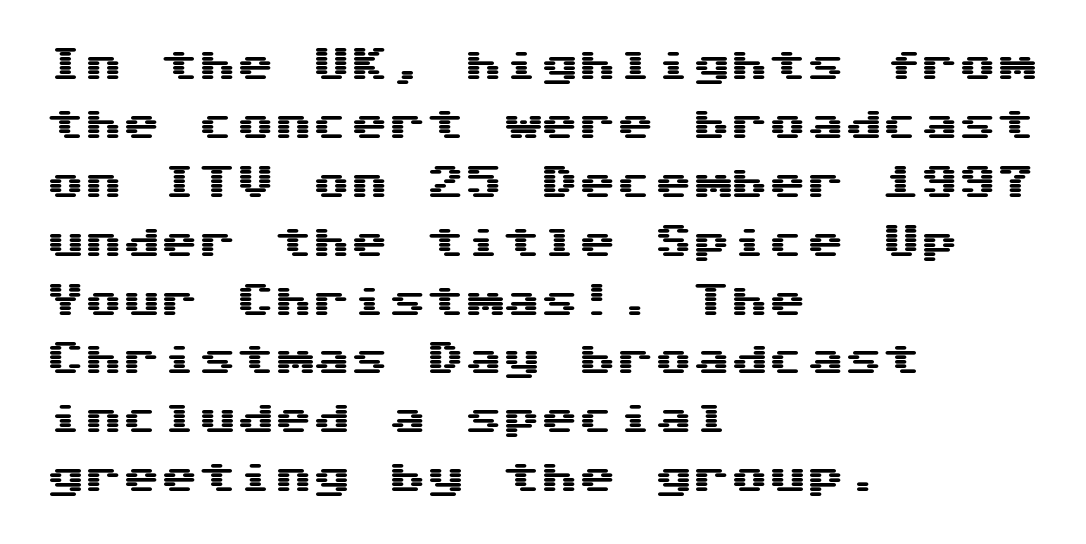
Every character here occupies the same horizontal width, giving the sample a typewriter-like rhythm. The baseline area is clear. Is the block centered? No — it sits flush against the left margin. Look at the tracking — it's just the regular setting, nothing added.
